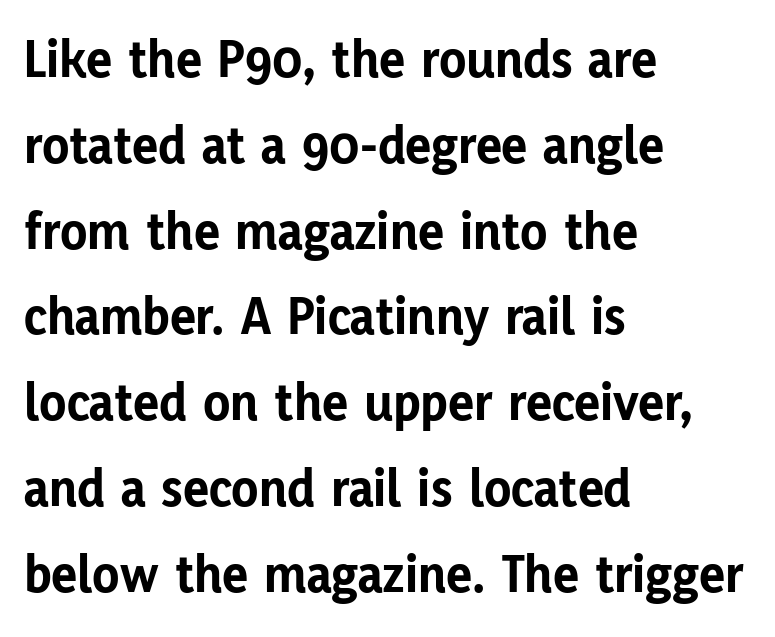
The image shows 55 px bold sans-serif type, upright; set left-aligned, normal line spacing (1.56x), normal letter spacing, not underlined; low stroke contrast and a medium x-height.
